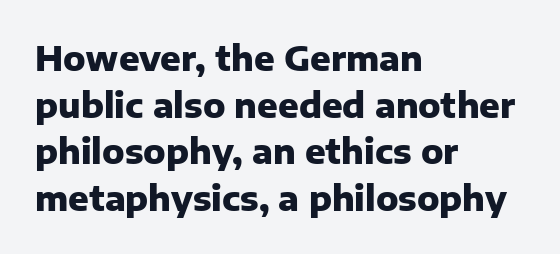
Q: Is the text bold? A: Yes.
Q: Is the text italic (slanted)? A: No, it is upright.
Q: Is the typeface a serif or a sans-serif typeface? A: Sans-serif.
Q: Is the text underlined? A: No.
Q: How is the paragraph aligned? A: Left-aligned.
Q: Is the spacing between letters normal or unusually wide? A: Normal.
Q: Is the spacing between lines tight, normal or loose? A: Normal.
Q: Width (condensed, normal, or wide)? A: Normal.
Q: Stroke contrast? A: Low.
Q: x-height? A: Medium.
Q: Monospaced? A: No.
